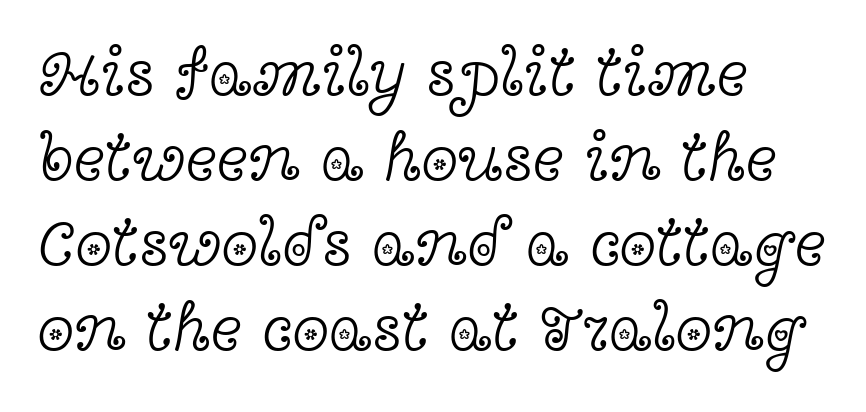
Q: Is the text bold? A: No.
Q: Is the text italic (slanted)? A: Yes.
Q: Is the typeface a serif or a sans-serif typeface? A: Serif.
Q: Is the text underlined? A: No.
Q: How is the paragraph aligned? A: Left-aligned.
Q: Is the spacing between letters normal or unusually wide? A: Normal.
Q: Is the spacing between lines tight, normal or loose? A: Normal.
Q: Width (condensed, normal, or wide)? A: Wide.
Q: x-height? A: Medium.
Q: Monospaced? A: No.
